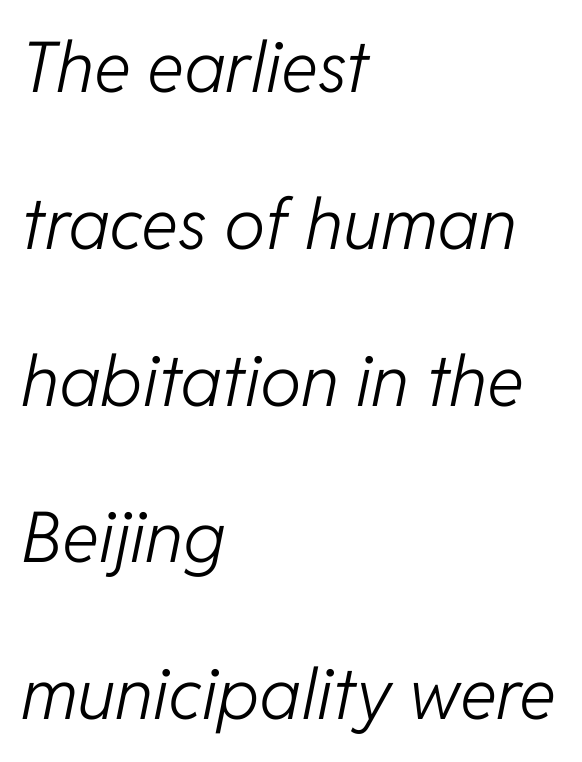
Q: Is the text bold? A: No.
Q: Is the text italic (slanted)? A: Yes, it leans right by about 11 degrees.
Q: Is the text underlined? A: No.
Q: How is the paragraph aligned? A: Left-aligned.
Q: Is the spacing between letters normal or unusually wide? A: Normal.
Q: Is the spacing between lines tight, normal or loose? A: Loose.
Q: Width (condensed, normal, or wide)? A: Normal.
Q: Stroke contrast? A: Low.
Q: x-height? A: Medium.
Q: Monospaced? A: No.
